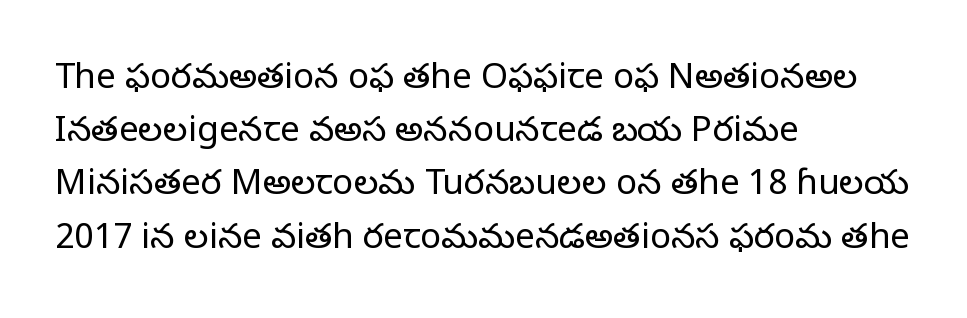
The face looks like a standard text weight, possibly lighter. The designer left line spacing at the default. Clear beneath every line of the passage. This is roman type, the default non-slanted kind. The face used here is proportionally spaced, like ordinary book or web type. The horizontal fit of the characters is conventional and even.
